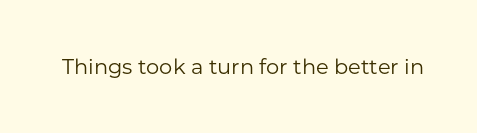
{"italic": "no", "bold": "no", "underline": "no", "letter_spacing": "normal", "letter_spacing_em": 0.0, "glyph_px": 21}
